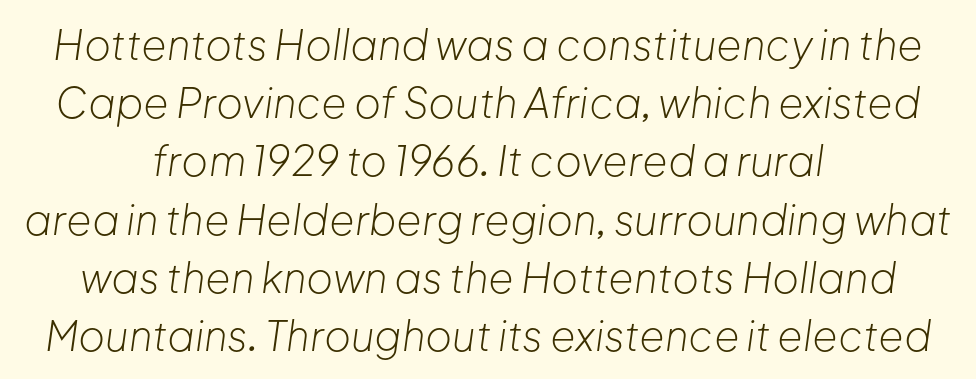
{"italic": "yes", "lean": "right", "slant_degrees": 8, "bold": "no", "weight": "light", "width": "normal", "stroke_contrast": "low", "x_height": "medium", "monospaced": "no", "underline": "no", "align": "center", "line_spacing": "normal", "line_spacing_ratio": 1.42, "letter_spacing": "normal", "letter_spacing_em": 0.0, "glyph_px": 41}
